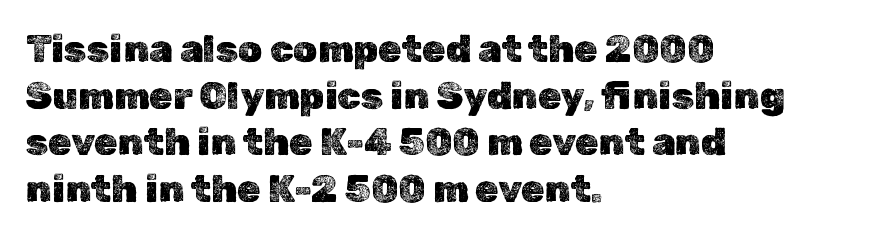
The image shows 38 px text type, upright; set left-aligned, line spacing 1.23x, normal letter spacing, not underlined; a medium x-height.
